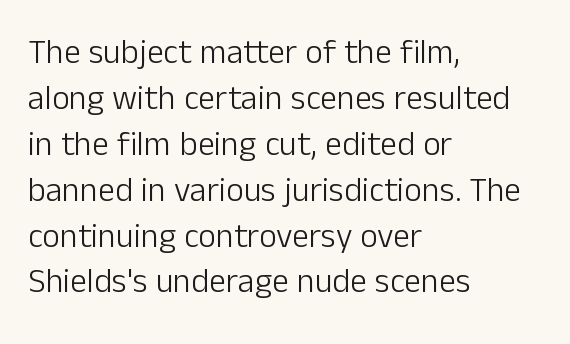
This sample is left-justified, so line endings fall wherever the words run out. Students, observe: this is what conventionally led text looks like. Bold? No — there's no thickening of the strokes. Beneath every word, the page is bare. You can tell it's not italic because the verticals are truly vertical. Tracking value appears to be zero — textbook default spacing.
